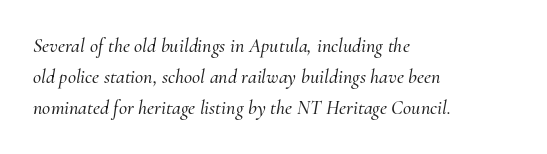
Italic? Definitely — the glyphs are oblique. The block of text has a typical density, with ordinary space between rows. The specimen omits any rule beneath the text block's lines. The rendering anchors every line to the left-hand side. The letterforms sit shoulder to shoulder at normal distance.
